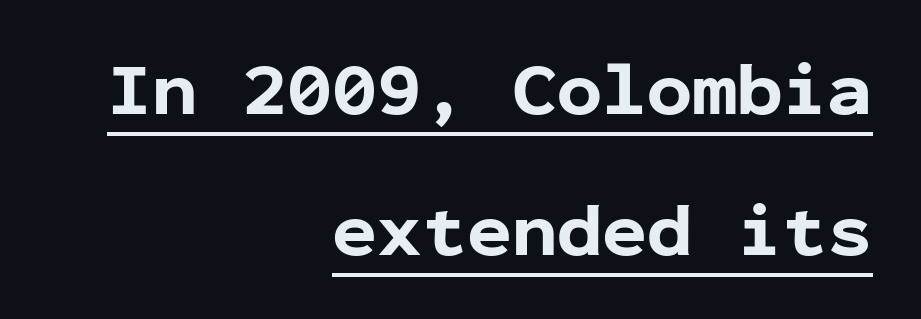
Q: Is the text bold? A: Yes.
Q: Is the text italic (slanted)? A: No, it is upright.
Q: Is the typeface a serif or a sans-serif typeface? A: Sans-serif.
Q: Is the text underlined? A: Yes.
Q: How is the paragraph aligned? A: Right-aligned.
Q: Is the spacing between letters normal or unusually wide? A: Normal.
Q: Width (condensed, normal, or wide)? A: Normal.
Q: Stroke contrast? A: Low.
Q: x-height? A: Medium.
Q: Monospaced? A: Yes.
